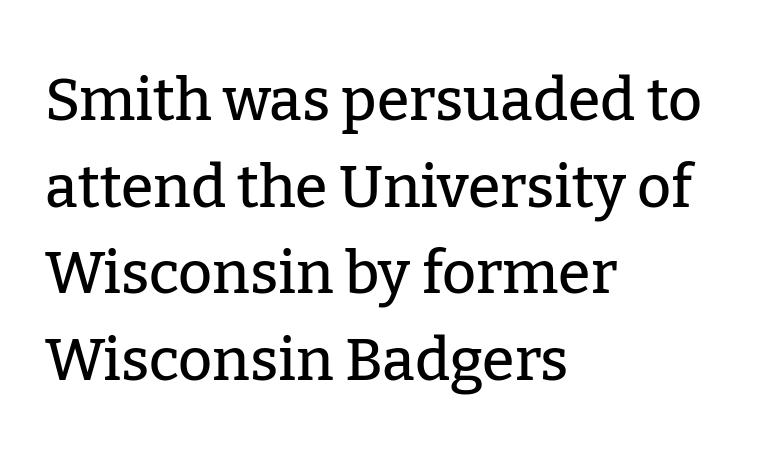
Baseline-to-baseline distance is the conventional proportion of letter height. The specimen reads as upright at a glance. Spacing between characters is what you'd get straight out of the box. Left-aligned paragraph, ragged on the right.
